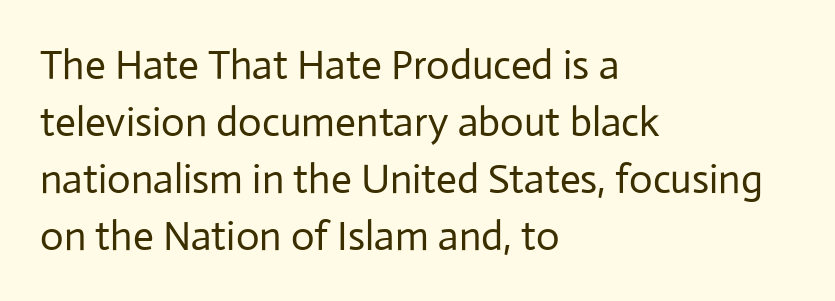
{"serif": "no", "italic": "no", "bold": "no", "weight": "regular", "width": "normal", "stroke_contrast": "low", "x_height": "medium", "monospaced": "no", "underline": "no", "align": "left", "line_spacing": "normal", "line_spacing_ratio": 1.39, "letter_spacing": "normal", "letter_spacing_em": 0.0, "glyph_px": 41}
